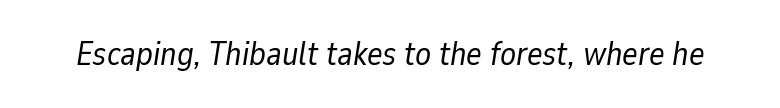
Q: Is the text bold? A: No.
Q: Is the text italic (slanted)? A: Yes, it leans right by about 9 degrees.
Q: Is the text underlined? A: No.
Q: Is the spacing between letters normal or unusually wide? A: Normal.
Q: Width (condensed, normal, or wide)? A: Normal.
Q: Stroke contrast? A: Low.
Q: x-height? A: Medium.
Q: Monospaced? A: No.
